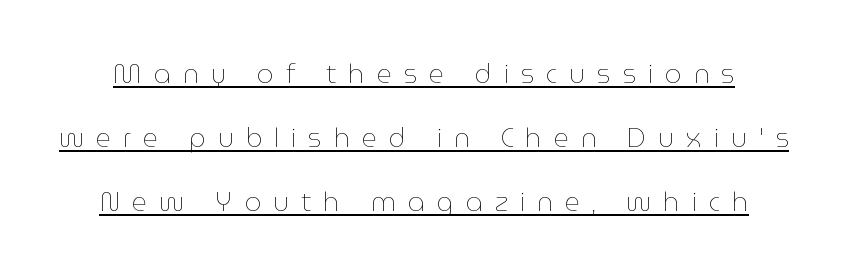
{"italic": "no", "bold": "no", "underline": "yes", "line_spacing": "loose", "line_spacing_ratio": 2.46, "letter_spacing": "wide", "letter_spacing_em": 0.46, "glyph_px": 26}
